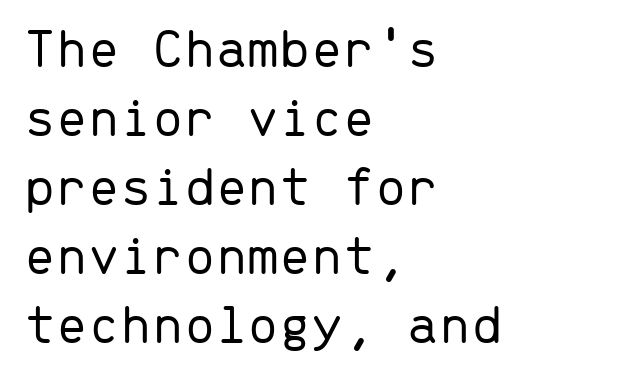
Note the uniform advance width — an 'i' takes as much space as an 'm'. The passage shown has conventional tracking throughout. Which margin do the lines hug? The left one — the right edge is uneven. Quick note: not italic, upright. Beneath every word, the page is bare.
